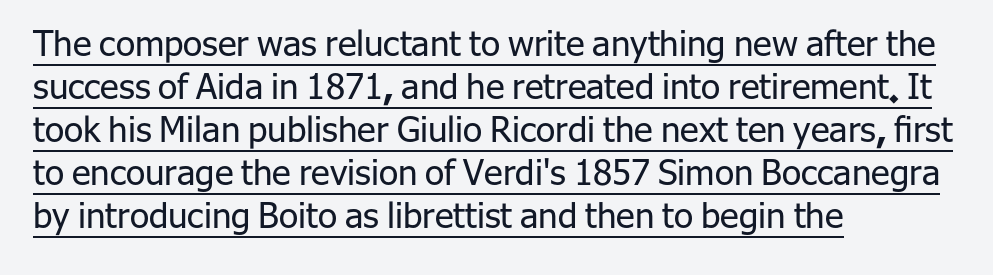
Q: Is the text bold? A: No.
Q: Is the text italic (slanted)? A: No, it is upright.
Q: Is the typeface a serif or a sans-serif typeface? A: Sans-serif.
Q: Is the text underlined? A: Yes.
Q: How is the paragraph aligned? A: Left-aligned.
Q: Is the spacing between letters normal or unusually wide? A: Normal.
Q: Width (condensed, normal, or wide)? A: Normal.
Q: Stroke contrast? A: Low.
Q: x-height? A: Medium.
Q: Monospaced? A: No.
